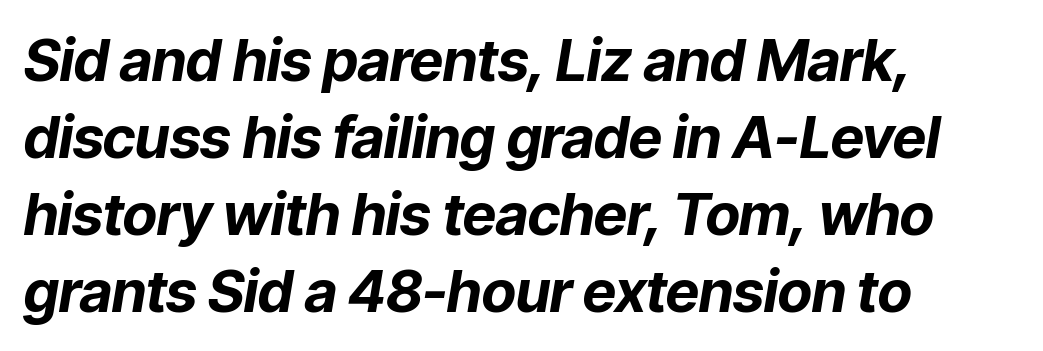
Q: Is the text bold? A: Yes.
Q: Is the text italic (slanted)? A: Yes, it leans right by about 9 degrees.
Q: Is the text underlined? A: No.
Q: How is the paragraph aligned? A: Left-aligned.
Q: Is the spacing between letters normal or unusually wide? A: Normal.
Q: Is the spacing between lines tight, normal or loose? A: Normal.
Q: Width (condensed, normal, or wide)? A: Normal.
Q: Stroke contrast? A: Low.
Q: x-height? A: Medium.
Q: Monospaced? A: No.
